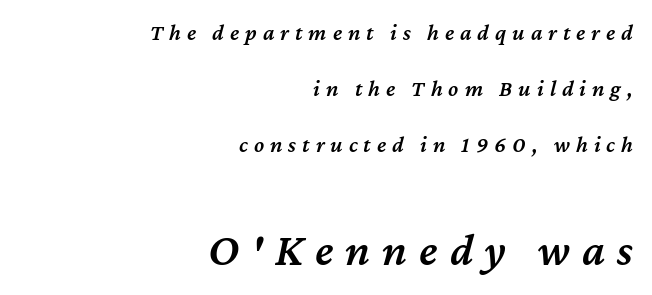
Q: Is the text bold? A: Semi-bold.
Q: Is the text italic (slanted)? A: Yes, it leans right by about 12 degrees.
Q: Is the text underlined? A: No.
Q: How is the paragraph aligned? A: Right-aligned.
Q: Is the spacing between letters normal or unusually wide? A: Unusually wide.
Q: Is the spacing between lines tight, normal or loose? A: Loose.
Q: Which block of text is set in a larger size, the first (top) or the second (bottom)? A: The second (bottom) one.
Q: Width (condensed, normal, or wide)? A: Normal.
Q: Stroke contrast? A: Medium.
Q: x-height? A: Medium.
Q: Monospaced? A: No.
